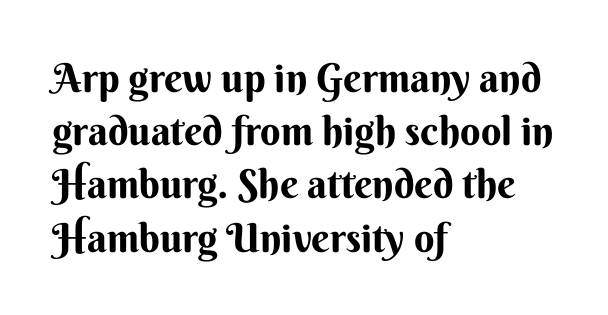
Q: Is the text bold? A: Yes.
Q: Is the text italic (slanted)? A: No, it is upright.
Q: Is the typeface a serif or a sans-serif typeface? A: Sans-serif.
Q: Is the text underlined? A: No.
Q: How is the paragraph aligned? A: Left-aligned.
Q: Is the spacing between letters normal or unusually wide? A: Normal.
Q: Is the spacing between lines tight, normal or loose? A: Normal.
Q: Width (condensed, normal, or wide)? A: Normal.
Q: Stroke contrast? A: Medium.
Q: x-height? A: Small.
Q: Monospaced? A: No.
